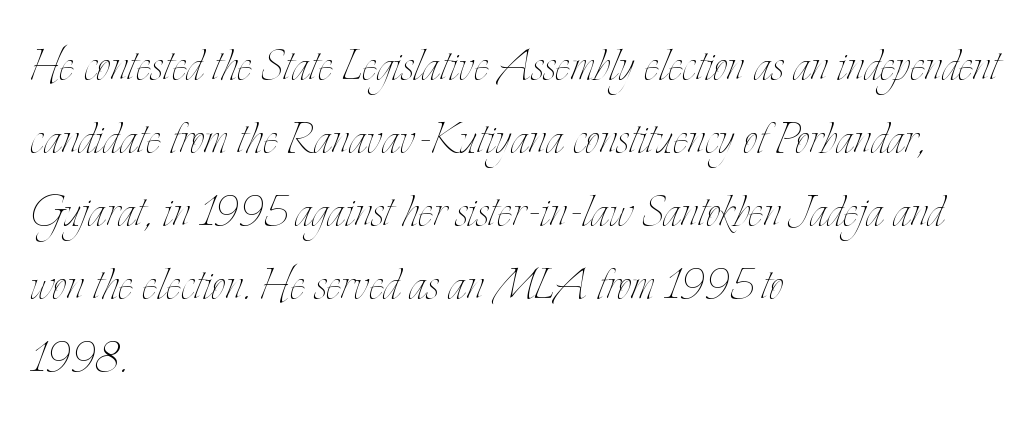
The image shows 57 px thin, condensed type; set left-aligned, normal line spacing (1.28x), normal letter spacing, not underlined; low stroke contrast and a small x-height.
